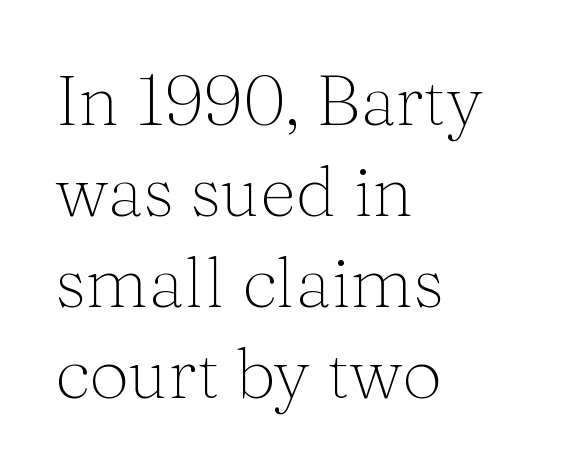
The image shows 71 px thin serif type, upright; set left-aligned, normal line spacing (1.28x), normal letter spacing, not underlined; medium stroke contrast and a medium x-height.
